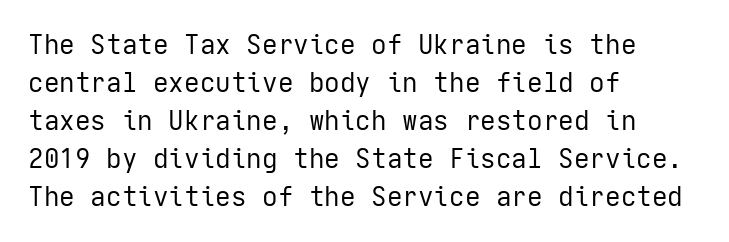
The image shows 26 px text type, upright; set left-aligned, normal line spacing (1.46x), normal letter spacing, not underlined.
